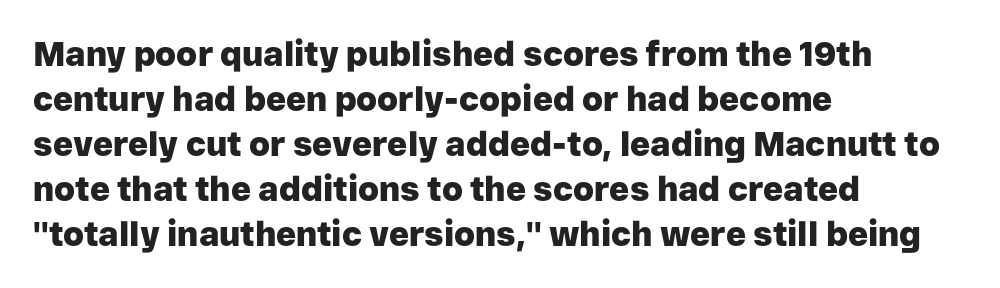
The image shows 34 px heavy sans-serif type, upright; set left-aligned, normal line spacing (1.32x), normal letter spacing, not underlined; low stroke contrast and a medium x-height.
